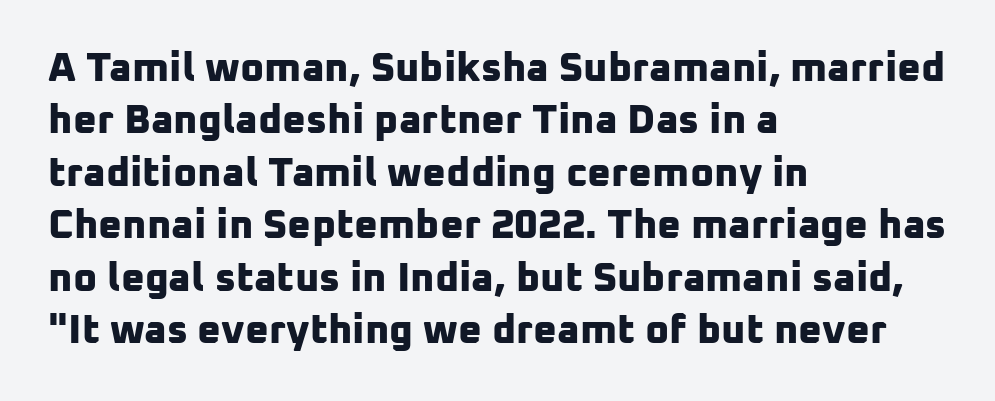
Nobody touched the tracking dial on this one. Look at the bottom of the vertical strokes: they stop flat, with no serifs. Set as a true bold cut, around the 700 mark. Successive baselines arrive at the customary interval. The paragraph shown leans on its left margin. Honestly, there is no underline to notice here at all.
